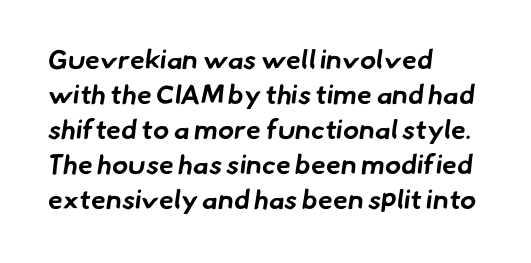
Q: Is the text bold? A: Yes.
Q: Is the text underlined? A: No.
Q: How is the paragraph aligned? A: Left-aligned.
Q: Is the spacing between letters normal or unusually wide? A: Normal.
Q: Is the spacing between lines tight, normal or loose? A: Normal.
